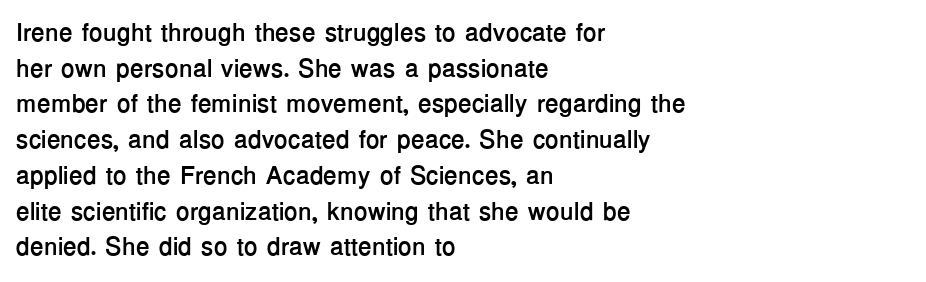
Q: Is the text bold? A: Yes.
Q: Is the text italic (slanted)? A: No, it is upright.
Q: Is the text underlined? A: No.
Q: How is the paragraph aligned? A: Left-aligned.
Q: Is the spacing between letters normal or unusually wide? A: Normal.
Q: Is the spacing between lines tight, normal or loose? A: Normal.
